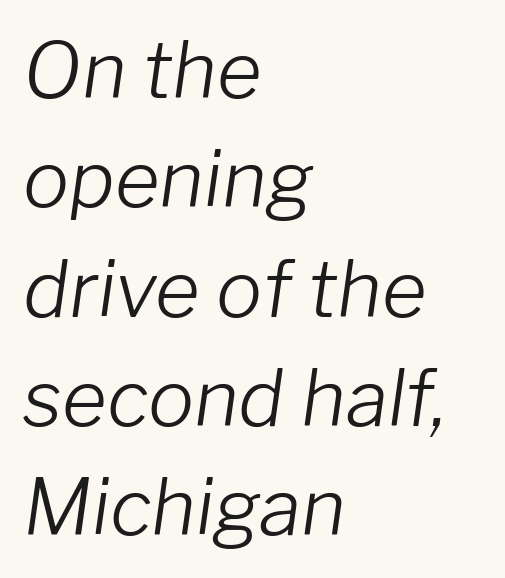
Q: Is the text bold? A: No.
Q: Is the text italic (slanted)? A: Yes, it leans right by about 8 degrees.
Q: Is the text underlined? A: No.
Q: How is the paragraph aligned? A: Left-aligned.
Q: Is the spacing between letters normal or unusually wide? A: Normal.
Q: Is the spacing between lines tight, normal or loose? A: Normal.
Q: Width (condensed, normal, or wide)? A: Normal.
Q: Stroke contrast? A: Low.
Q: x-height? A: Medium.
Q: Monospaced? A: No.
